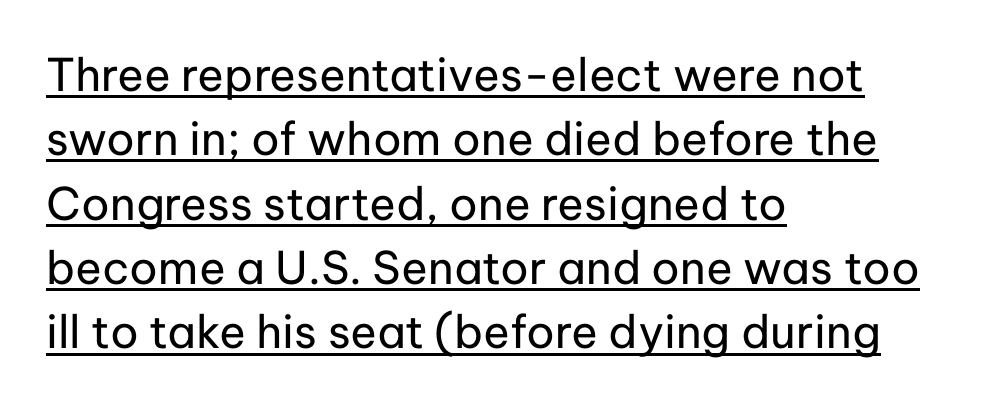
{"serif": "no", "italic": "no", "bold": "no", "weight": "regular", "width": "normal", "stroke_contrast": "low", "x_height": "medium", "monospaced": "no", "underline": "yes", "align": "left", "line_spacing": "normal", "line_spacing_ratio": 1.43, "letter_spacing": "normal", "letter_spacing_em": 0.0, "glyph_px": 45}
